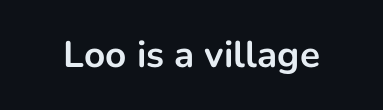
A typesetter would call this zero additional tracking. The zone under the glyphs is completely vacant. The designer went with a sans here, leaving each stem footless. Here the designer chose a conventional face with non-uniform glyph widths. Do the letters lean? They stand straight.
